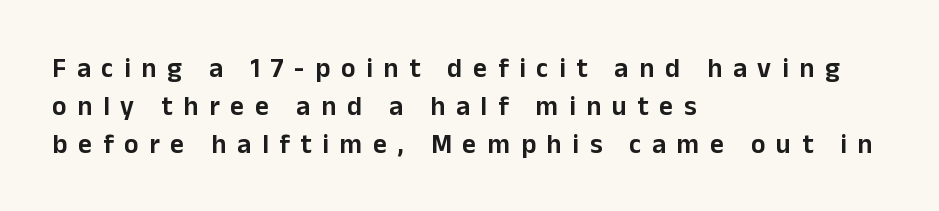
{"italic": "no", "underline": "no", "align": "left", "line_spacing": "normal", "line_spacing_ratio": 1.4, "letter_spacing": "wide", "letter_spacing_em": 0.4, "glyph_px": 27}
